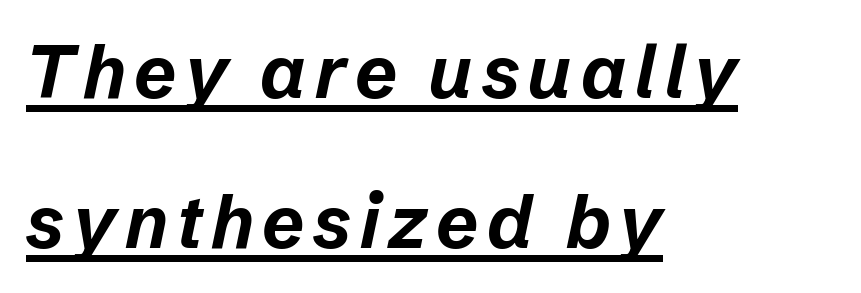
The image shows 73 px bold type, italic (leaning right); set left-aligned, loose line spacing (2.05x), underlined; low stroke contrast and a medium x-height.
